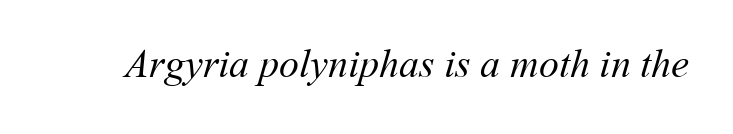
Q: Is the text bold? A: No.
Q: Is the text underlined? A: No.
Q: Is the spacing between letters normal or unusually wide? A: Normal.
Q: Width (condensed, normal, or wide)? A: Normal.
Q: Stroke contrast? A: Medium.
Q: x-height? A: Medium.
Q: Monospaced? A: No.
